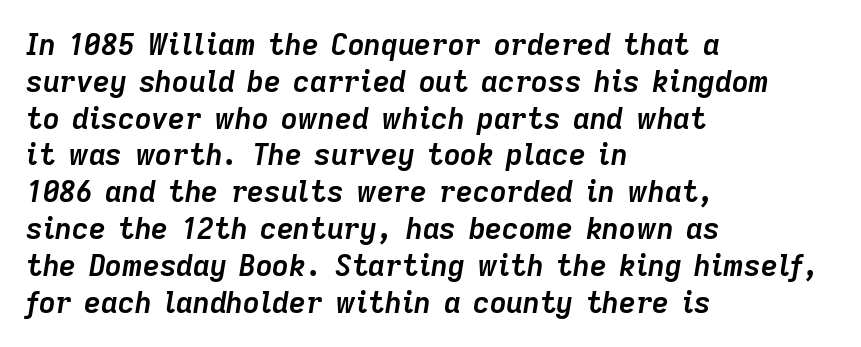
{"italic": "yes", "lean": "right", "slant_degrees": 9, "bold": "yes", "weight": "semibold", "width": "normal", "stroke_contrast": "low", "x_height": "medium", "monospaced": "no", "underline": "no", "align": "left", "line_spacing": "normal", "line_spacing_ratio": 1.27, "letter_spacing": "normal", "letter_spacing_em": 0.0, "glyph_px": 29}
